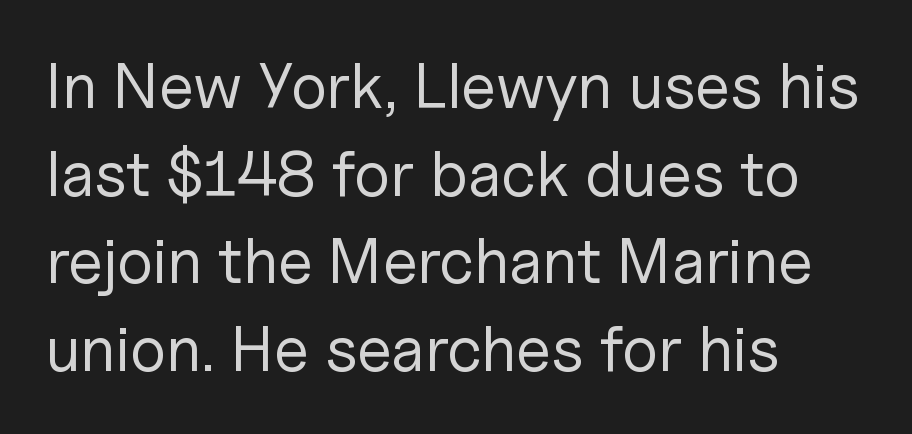
The image shows 64 px regular-weight sans-serif type, upright; set left-aligned, normal line spacing (1.37x), normal letter spacing, not underlined; low stroke contrast and a medium x-height.
